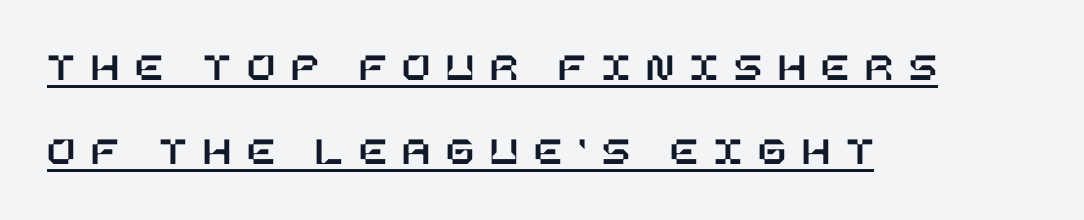
The image shows 41 px text type, upright; set left-aligned, loose line spacing (2.04x), unusually wide letter spacing (+0.39 em), underlined; low stroke contrast and a large x-height.
